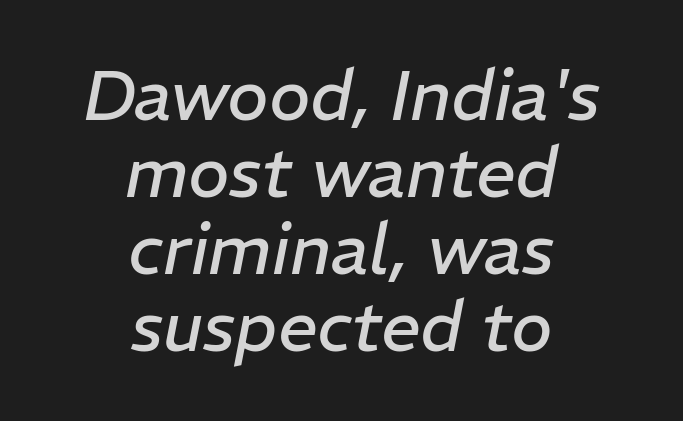
Q: Is the text bold? A: No.
Q: Is the text italic (slanted)? A: Yes, it leans right by about 11 degrees.
Q: Is the text underlined? A: No.
Q: How is the paragraph aligned? A: Centered.
Q: Is the spacing between letters normal or unusually wide? A: Normal.
Q: Is the spacing between lines tight, normal or loose? A: Tight.
Q: Width (condensed, normal, or wide)? A: Normal.
Q: Stroke contrast? A: Low.
Q: x-height? A: Medium.
Q: Monospaced? A: No.
